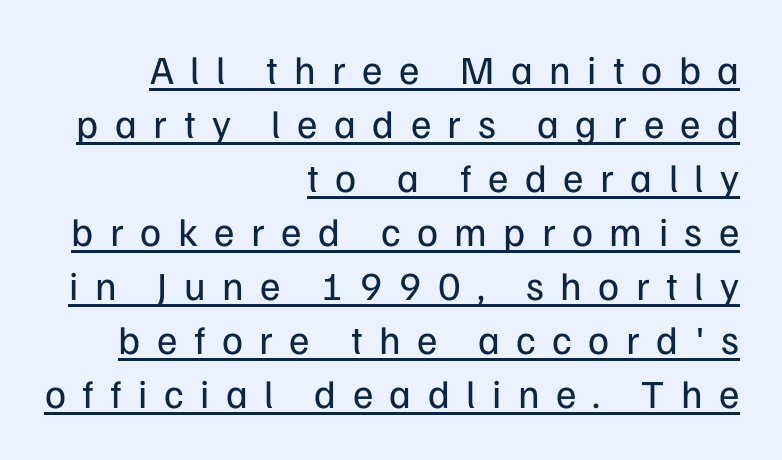
Q: Is the text bold? A: No.
Q: Is the text italic (slanted)? A: No, it is upright.
Q: Is the typeface a serif or a sans-serif typeface? A: Sans-serif.
Q: Is the text underlined? A: Yes.
Q: How is the paragraph aligned? A: Right-aligned.
Q: Is the spacing between letters normal or unusually wide? A: Unusually wide.
Q: Is the spacing between lines tight, normal or loose? A: Normal.
Q: Width (condensed, normal, or wide)? A: Normal.
Q: Stroke contrast? A: Low.
Q: x-height? A: Medium.
Q: Monospaced? A: No.
